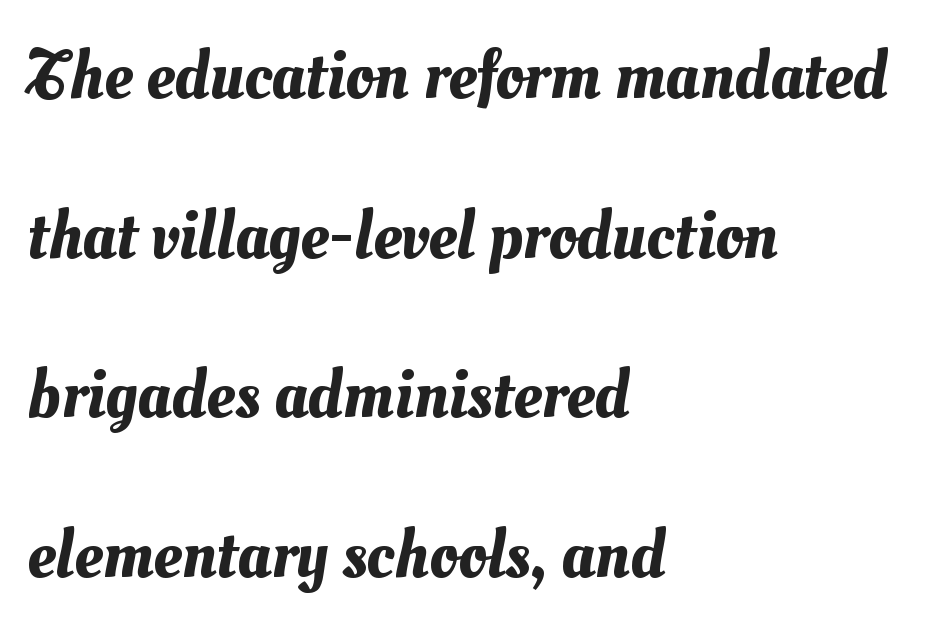
{"width": "normal", "stroke_contrast": "medium", "x_height": "small", "monospaced": "no", "underline": "no", "align": "left", "line_spacing": "loose", "line_spacing_ratio": 2.28, "letter_spacing": "normal", "letter_spacing_em": 0.0, "glyph_px": 70}
